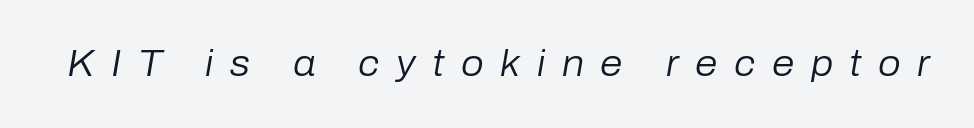
The image shows 36 px regular-weight type, italic (leaning right); set unusually wide letter spacing (+0.46 em), not underlined; low stroke contrast and a medium x-height.
